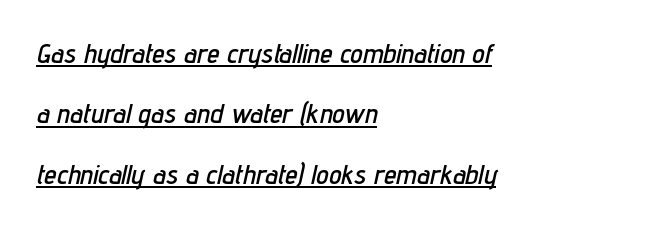
The image shows 28 px condensed type, italic (leaning right); set left-aligned, loose line spacing (2.16x), normal letter spacing, underlined; low stroke contrast and a medium x-height.
